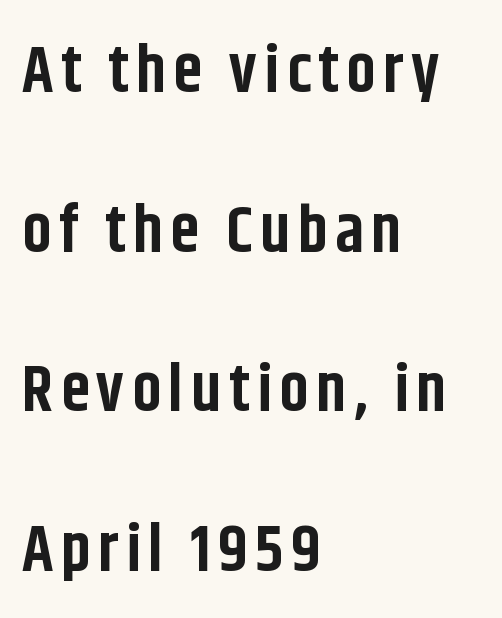
{"serif": "no", "italic": "no", "bold": "yes", "weight": "bold", "width": "condensed", "stroke_contrast": "low", "x_height": "large", "monospaced": "no", "underline": "no", "align": "left", "line_spacing": "loose", "line_spacing_ratio": 2.42, "glyph_px": 66}
